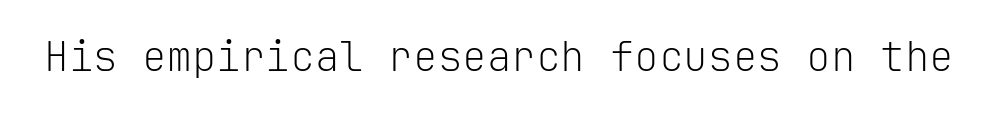
The image shows 41 px light sans-serif type, upright, monospaced; set normal letter spacing, not underlined; low stroke contrast and a medium x-height.
